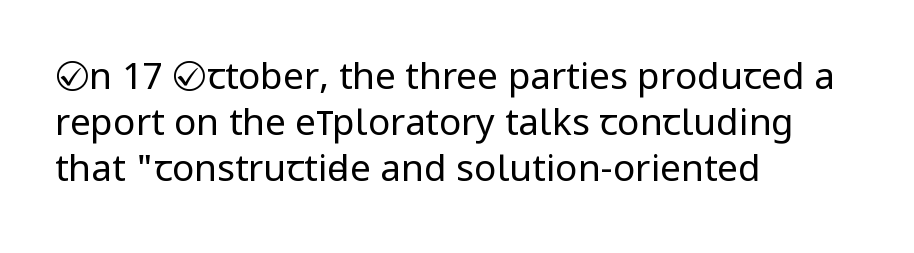
Q: Is the text bold? A: No.
Q: Is the text italic (slanted)? A: No, it is upright.
Q: Is the typeface a serif or a sans-serif typeface? A: Sans-serif.
Q: Is the text underlined? A: No.
Q: How is the paragraph aligned? A: Left-aligned.
Q: Is the spacing between letters normal or unusually wide? A: Normal.
Q: Is the spacing between lines tight, normal or loose? A: Normal.
Q: Width (condensed, normal, or wide)? A: Condensed.
Q: Stroke contrast? A: Low.
